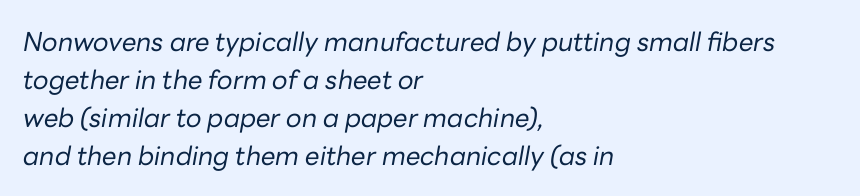
The image shows 26 px text type, italic (leaning right); set left-aligned, normal line spacing (1.46x), normal letter spacing, not underlined.
